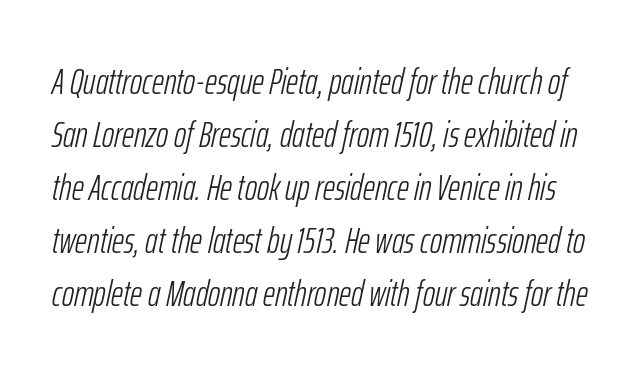
The image shows 37 px light, condensed type, italic (leaning right); set normal line spacing (1.43x), normal letter spacing, not underlined; low stroke contrast and a medium x-height.
